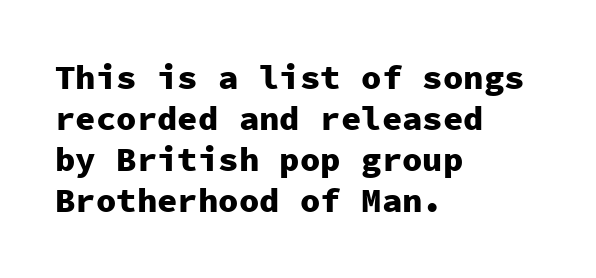
The image shows 34 px heavy sans-serif type, upright, monospaced; set left-aligned, line spacing 1.21x, normal letter spacing, not underlined; low stroke contrast and a medium x-height.
